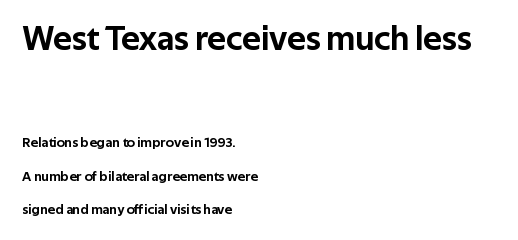
{"serif": "no", "italic": "no", "width": "normal", "stroke_contrast": "low", "x_height": "medium", "monospaced": "no", "underline": "no", "align": "left", "line_spacing": "loose", "line_spacing_ratio": 2.42, "letter_spacing": "normal", "letter_spacing_em": 0.0, "larger_block": "first", "size_ratio": 2.5, "glyph_px": 35}
